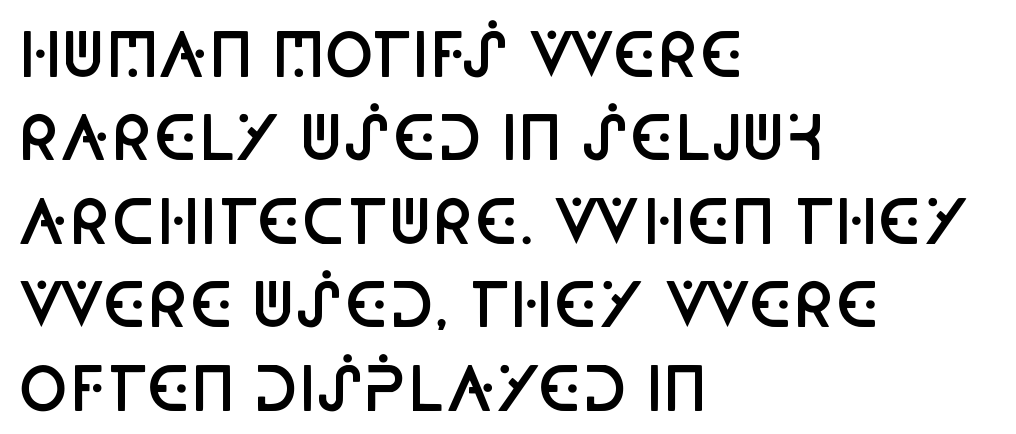
Tracking value appears to be zero — textbook default spacing. The passage shown is semibold, sitting just below true bold. Check where the strokes stop: nothing finishes them off — pure sans. Quick note: not italic, upright. The glyphs are unaccompanied by any horizontal stroke below them.
